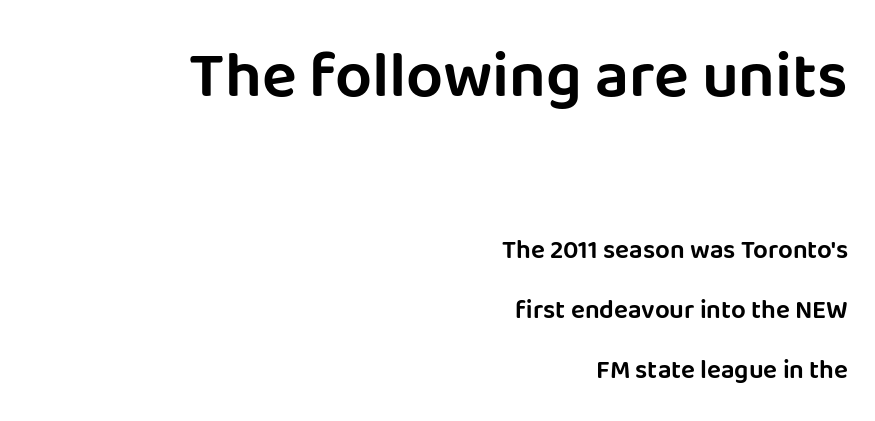
Q: Is the text italic (slanted)? A: No, it is upright.
Q: Is the typeface a serif or a sans-serif typeface? A: Sans-serif.
Q: Is the text underlined? A: No.
Q: How is the paragraph aligned? A: Right-aligned.
Q: Is the spacing between letters normal or unusually wide? A: Normal.
Q: Is the spacing between lines tight, normal or loose? A: Loose.
Q: Which block of text is set in a larger size, the first (top) or the second (bottom)? A: The first (top) one.
Q: Width (condensed, normal, or wide)? A: Normal.
Q: Stroke contrast? A: Low.
Q: x-height? A: Large.
Q: Monospaced? A: No.
